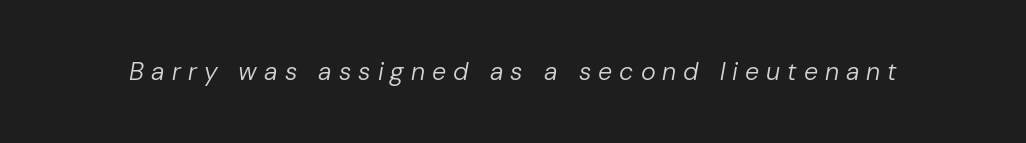
{"italic": "yes", "lean": "right", "slant_degrees": 10, "bold": "no", "underline": "no", "letter_spacing": "wide", "letter_spacing_em": 0.28, "glyph_px": 25}
